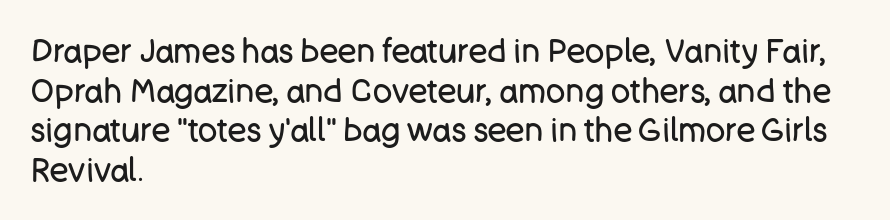
Q: Is the text bold? A: No.
Q: Is the text italic (slanted)? A: No, it is upright.
Q: Is the typeface a serif or a sans-serif typeface? A: Sans-serif.
Q: Is the text underlined? A: No.
Q: How is the paragraph aligned? A: Left-aligned.
Q: Is the spacing between letters normal or unusually wide? A: Normal.
Q: Width (condensed, normal, or wide)? A: Normal.
Q: Stroke contrast? A: Low.
Q: x-height? A: Large.
Q: Monospaced? A: No.
